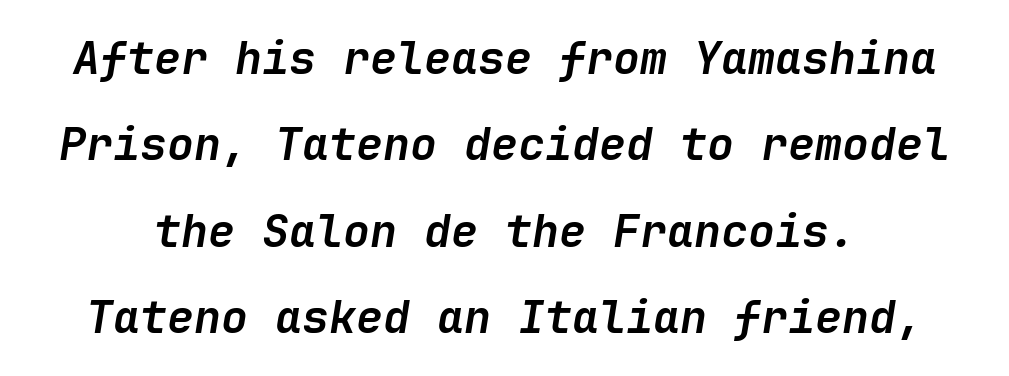
Q: Is the text bold? A: Yes.
Q: Is the text italic (slanted)? A: Yes, it leans right by about 9 degrees.
Q: Is the text underlined? A: No.
Q: Is the spacing between letters normal or unusually wide? A: Normal.
Q: Is the spacing between lines tight, normal or loose? A: Loose.
Q: Width (condensed, normal, or wide)? A: Normal.
Q: Stroke contrast? A: Low.
Q: x-height? A: Medium.
